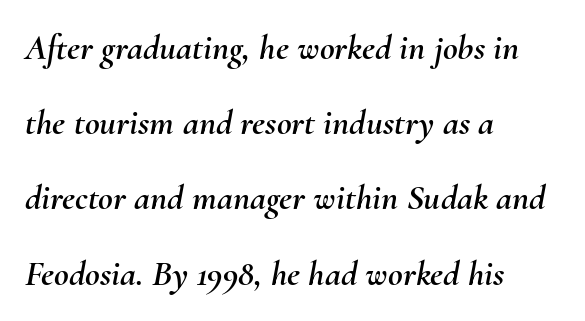
{"italic": "yes", "lean": "right", "slant_degrees": 10, "width": "normal", "stroke_contrast": "medium", "x_height": "small", "monospaced": "no", "underline": "no", "align": "left", "line_spacing": "loose", "line_spacing_ratio": 2.09, "letter_spacing": "normal", "letter_spacing_em": 0.0, "glyph_px": 36}
